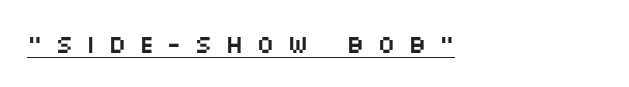
{"italic": "no", "underline": "yes", "align": "left", "letter_spacing": "wide", "letter_spacing_em": 0.49, "glyph_px": 25}
